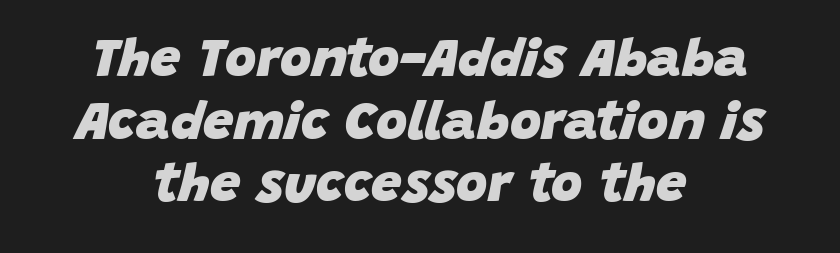
The specimen reads as italic at a glance. Notice how thick the strokes are: this is what a full bold looks like. The lines in this sample share a center point and differ in where they start and stop. The glyphs are unaccompanied by any horizontal stroke below them. You could not count columns in this text — the font is proportionally spaced. Does extra space separate the letters? No, they use regular spacing.
